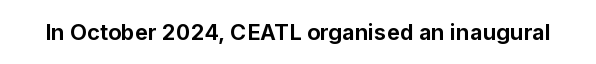
Q: Is the text bold? A: Yes.
Q: Is the text italic (slanted)? A: No, it is upright.
Q: Is the text underlined? A: No.
Q: Is the spacing between letters normal or unusually wide? A: Normal.
